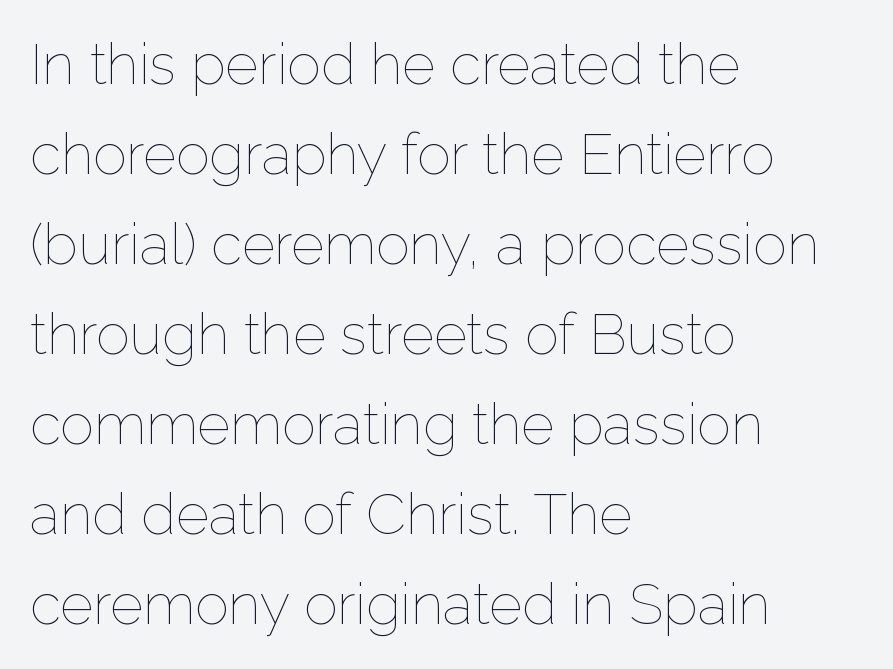
The image shows 57 px thin type, upright; set left-aligned, normal line spacing (1.58x), normal letter spacing, not underlined; low stroke contrast and a medium x-height.
